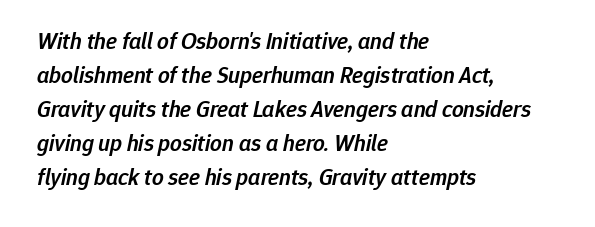
The image shows 23 px text type, italic (leaning right); set left-aligned, normal line spacing (1.48x), normal letter spacing, not underlined.
